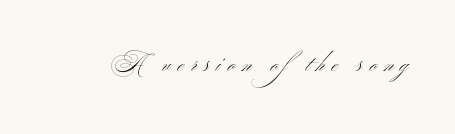
The image shows 22 px text type; set unusually wide letter spacing (+0.33 em), not underlined.
